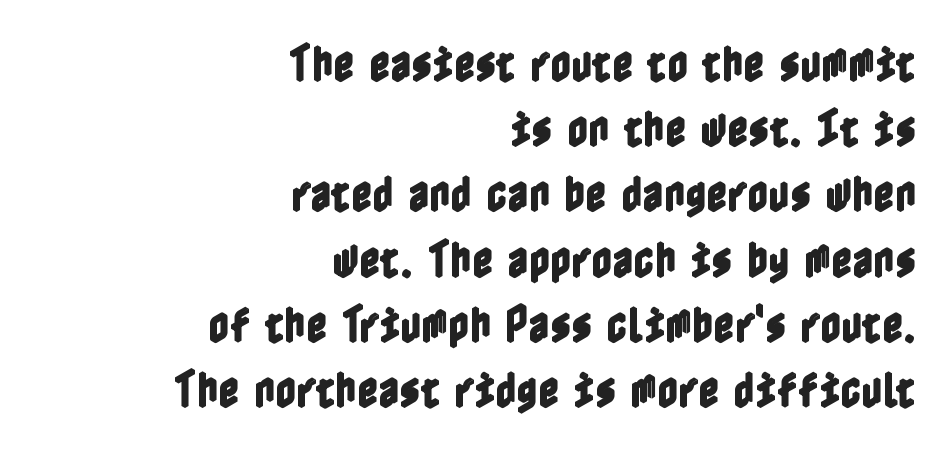
Q: Is the text italic (slanted)? A: No, it is upright.
Q: Is the text underlined? A: No.
Q: How is the paragraph aligned? A: Right-aligned.
Q: Is the spacing between letters normal or unusually wide? A: Normal.
Q: Is the spacing between lines tight, normal or loose? A: Normal.
Q: Width (condensed, normal, or wide)? A: Condensed.
Q: x-height? A: Medium.
